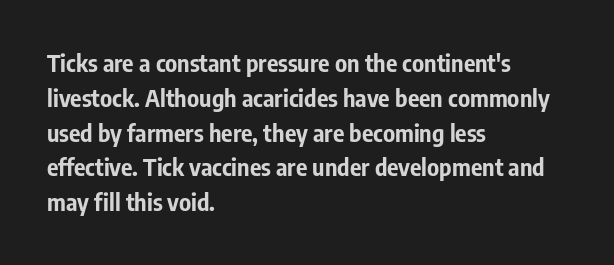
The image shows 24 px bold type, upright; set left-aligned, normal line spacing (1.45x), normal letter spacing, not underlined.
